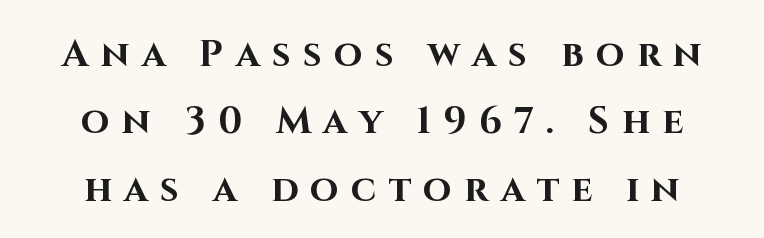
The image shows 37 px bold sans-serif type, upright; set line spacing 1.82x, unusually wide letter spacing (+0.33 em), not underlined; high stroke contrast and a large x-height.
